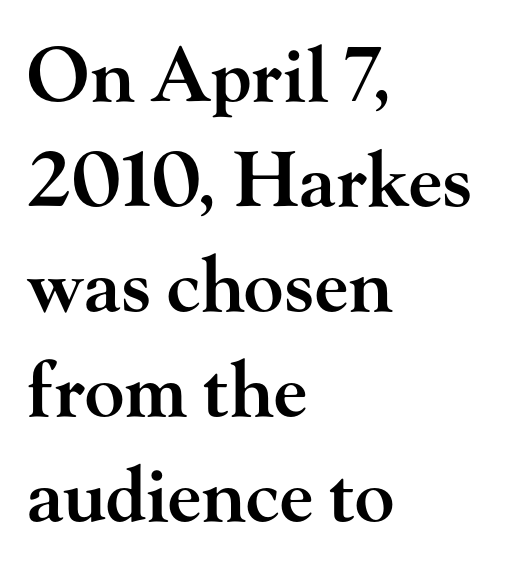
{"serif": "yes", "italic": "no", "bold": "semi", "weight": "semibold", "width": "wide", "stroke_contrast": "high", "x_height": "small", "monospaced": "no", "underline": "no", "align": "left", "line_spacing": "normal", "line_spacing_ratio": 1.42, "letter_spacing": "normal", "letter_spacing_em": 0.0, "glyph_px": 74}
